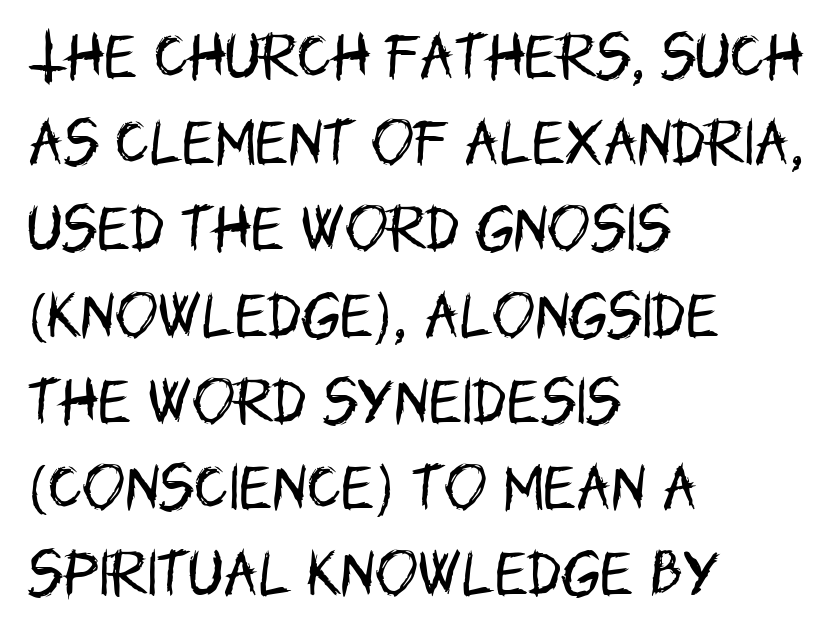
{"serif": "no", "italic": "no", "bold": "no", "weight": "regular", "width": "condensed", "stroke_contrast": "low", "x_height": "large", "monospaced": "no", "underline": "no", "align": "left", "line_spacing": "normal", "line_spacing_ratio": 1.69, "letter_spacing": "normal", "letter_spacing_em": 0.0, "glyph_px": 51}
